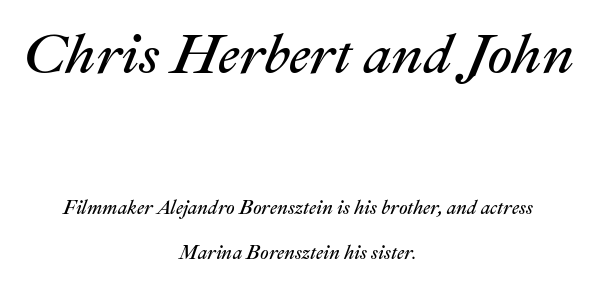
Q: Is the text bold? A: No.
Q: Is the text italic (slanted)? A: Yes, it leans right by about 22 degrees.
Q: Is the text underlined? A: No.
Q: How is the paragraph aligned? A: Centered.
Q: Is the spacing between letters normal or unusually wide? A: Normal.
Q: Is the spacing between lines tight, normal or loose? A: Loose.
Q: Which block of text is set in a larger size, the first (top) or the second (bottom)? A: The first (top) one.
Q: Width (condensed, normal, or wide)? A: Normal.
Q: Stroke contrast? A: Medium.
Q: x-height? A: Medium.
Q: Monospaced? A: No.
